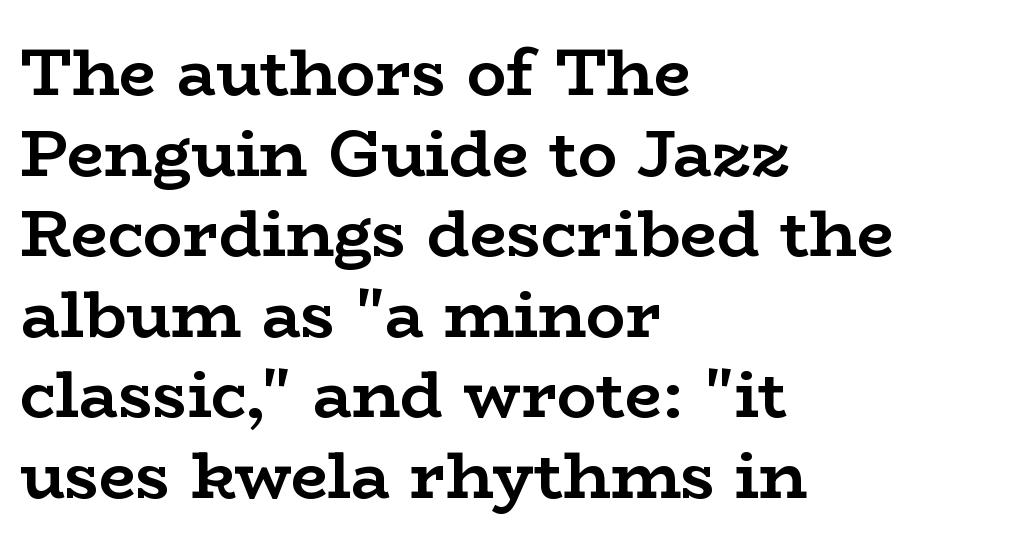
{"serif": "yes", "italic": "no", "bold": "yes", "weight": "semibold", "width": "wide", "stroke_contrast": "low", "x_height": "medium", "monospaced": "no", "underline": "no", "align": "left", "line_spacing_ratio": 1.22, "letter_spacing": "normal", "letter_spacing_em": 0.0, "glyph_px": 66}
